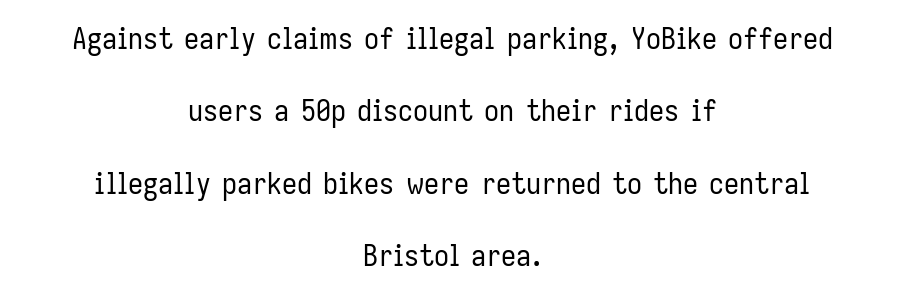
Q: Is the text bold? A: No.
Q: Is the text italic (slanted)? A: No, it is upright.
Q: Is the typeface a serif or a sans-serif typeface? A: Sans-serif.
Q: Is the text underlined? A: No.
Q: How is the paragraph aligned? A: Centered.
Q: Is the spacing between letters normal or unusually wide? A: Normal.
Q: Is the spacing between lines tight, normal or loose? A: Loose.
Q: Width (condensed, normal, or wide)? A: Condensed.
Q: Stroke contrast? A: Low.
Q: x-height? A: Medium.
Q: Monospaced? A: No.
